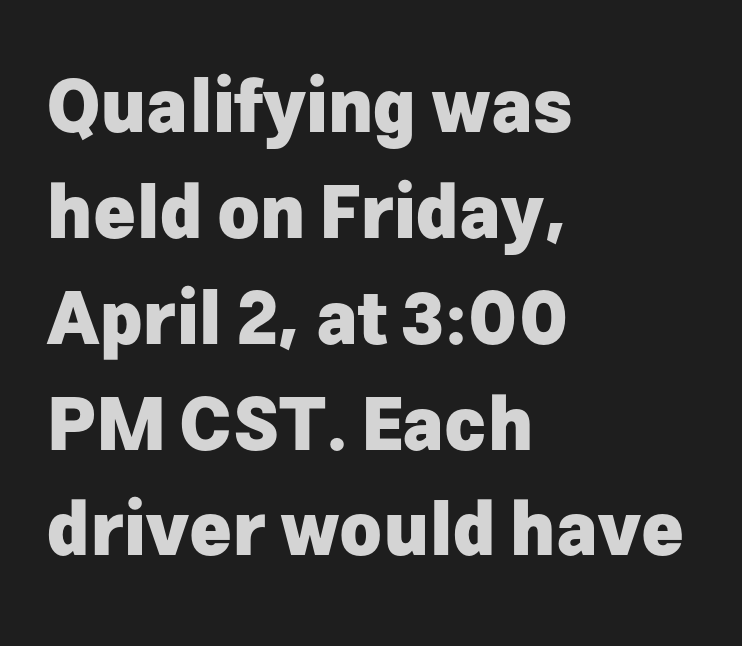
Q: Is the text bold? A: Yes.
Q: Is the text italic (slanted)? A: No, it is upright.
Q: Is the typeface a serif or a sans-serif typeface? A: Sans-serif.
Q: Is the text underlined? A: No.
Q: How is the paragraph aligned? A: Left-aligned.
Q: Is the spacing between letters normal or unusually wide? A: Normal.
Q: Is the spacing between lines tight, normal or loose? A: Normal.
Q: Width (condensed, normal, or wide)? A: Normal.
Q: Stroke contrast? A: Low.
Q: x-height? A: Medium.
Q: Monospaced? A: No.
